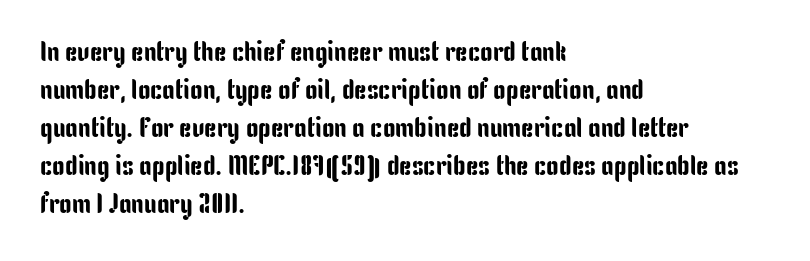
{"serif": "no", "italic": "no", "width": "condensed", "stroke_contrast": "low", "x_height": "medium", "monospaced": "no", "underline": "no", "align": "left", "line_spacing": "normal", "line_spacing_ratio": 1.36, "letter_spacing": "normal", "letter_spacing_em": 0.0, "glyph_px": 28}
